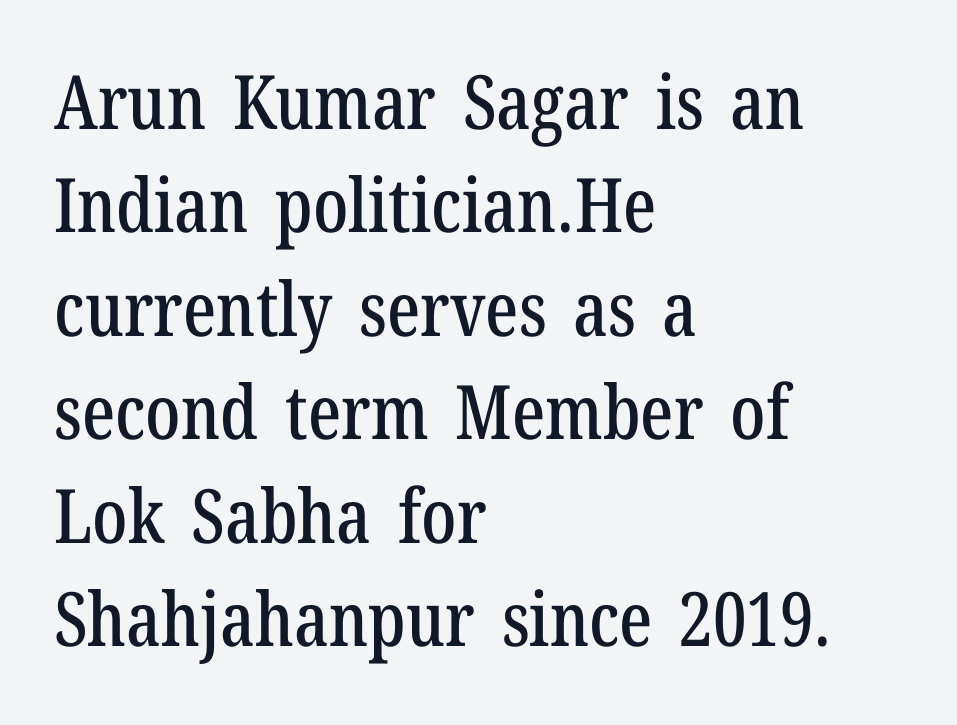
The image shows 75 px condensed serif type, upright; set left-aligned, normal line spacing (1.38x), normal letter spacing, not underlined; low stroke contrast and a medium x-height.
